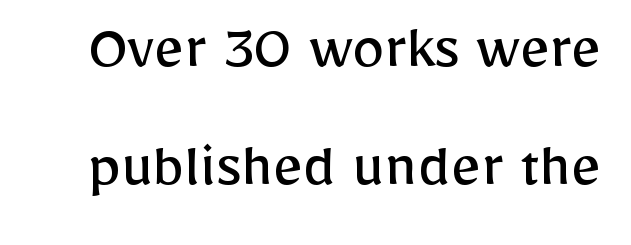
The image shows 65 px regular-weight sans-serif type, upright; set line spacing 1.82x, normal letter spacing, not underlined; low stroke contrast and a medium x-height.
